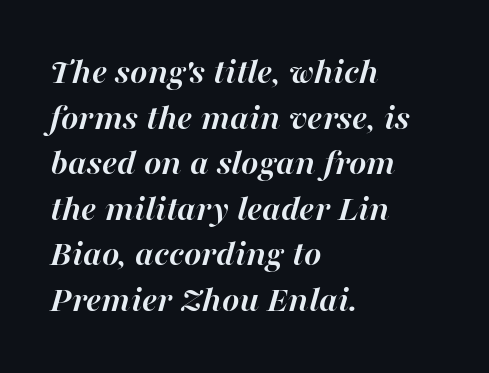
These lines stack with their left ends in a neat column. The whole block is typeset with a tilt. The letters advance in unequal steps, a hallmark of proportional type. The passage shown is emphatically bold.
